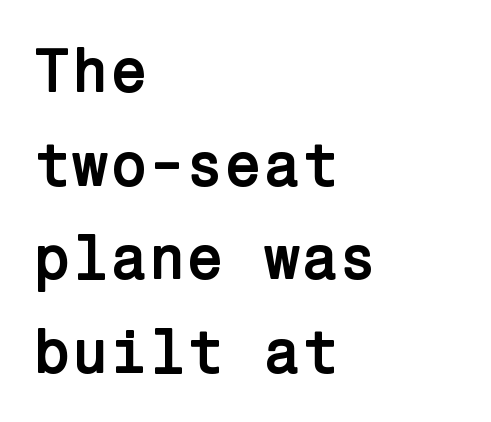
{"serif": "no", "italic": "no", "bold": "yes", "weight": "semibold", "width": "normal", "stroke_contrast": "low", "x_height": "medium", "underline": "no", "align": "left", "line_spacing": "normal", "line_spacing_ratio": 1.51, "letter_spacing": "normal", "letter_spacing_em": 0.0, "glyph_px": 62}
